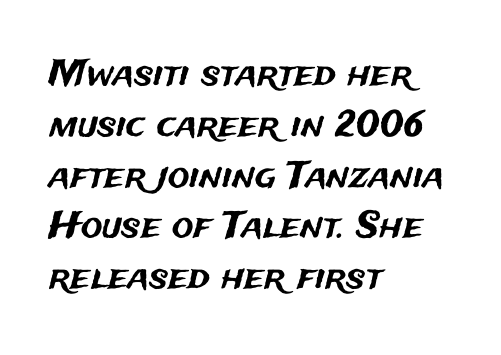
The typesetter chose a ragged-right arrangement here. You could not count columns in this text — the font is proportionally spaced. The string is rendered with underlining switched off. The rendering uses a moderate line-height, typical for paragraphs. To sum up the face: it is a sans, with no serifs.
